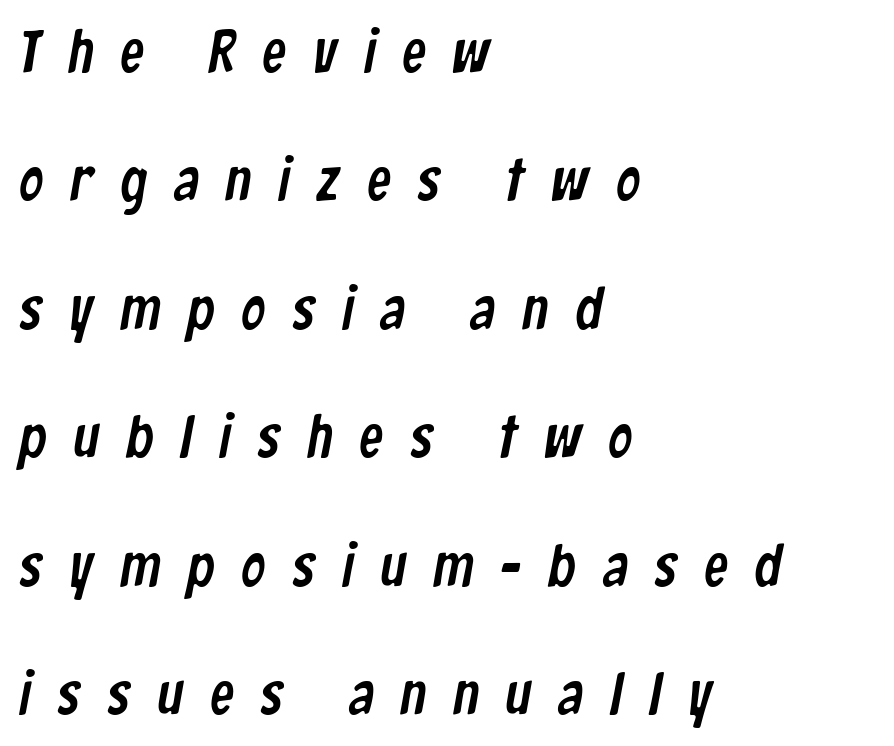
Layout note: lines flush left. The line texture is sparse and dotted thanks to wide tracking. Is this a fixed-width face? No — the glyphs have proportional, varying widths. Interline gaps are noticeably wide in this sample. Nope, no serifs anywhere on these letters.
